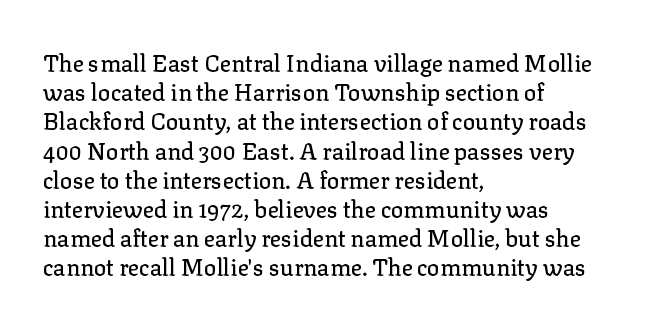
Q: Is the text italic (slanted)? A: No, it is upright.
Q: Is the text underlined? A: No.
Q: How is the paragraph aligned? A: Left-aligned.
Q: Is the spacing between letters normal or unusually wide? A: Normal.
Q: Is the spacing between lines tight, normal or loose? A: Normal.
